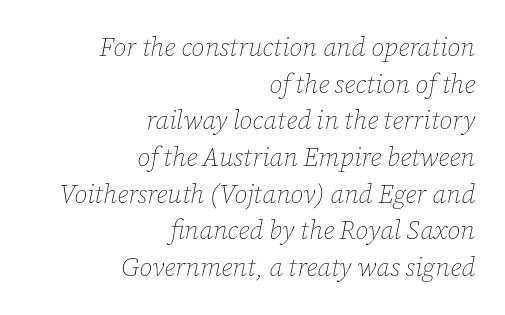
The passage shown stacks its lines at a standard gap. Default kerning and tracking; the words read as compact shapes. Is the stroke heavy? The answer is a plain regular-or-lighter. Slant detected: the letters are inclined.
